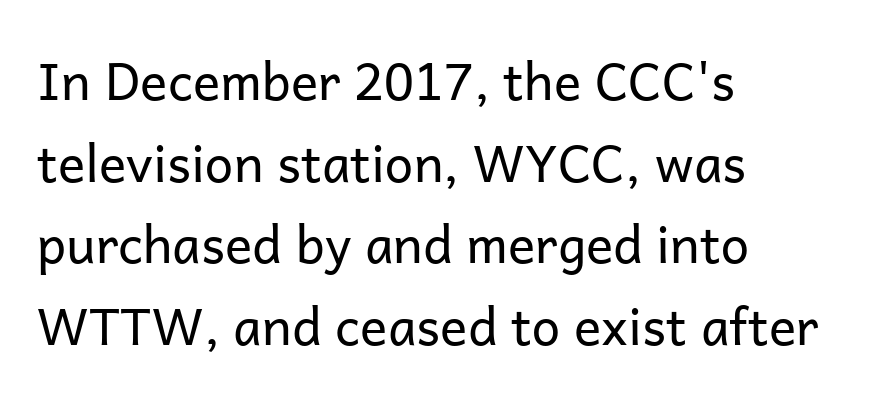
Q: Is the text bold? A: No.
Q: Is the text italic (slanted)? A: No, it is upright.
Q: Is the typeface a serif or a sans-serif typeface? A: Sans-serif.
Q: Is the text underlined? A: No.
Q: How is the paragraph aligned? A: Left-aligned.
Q: Is the spacing between letters normal or unusually wide? A: Normal.
Q: Is the spacing between lines tight, normal or loose? A: Normal.
Q: Width (condensed, normal, or wide)? A: Normal.
Q: Stroke contrast? A: Low.
Q: x-height? A: Medium.
Q: Monospaced? A: No.
